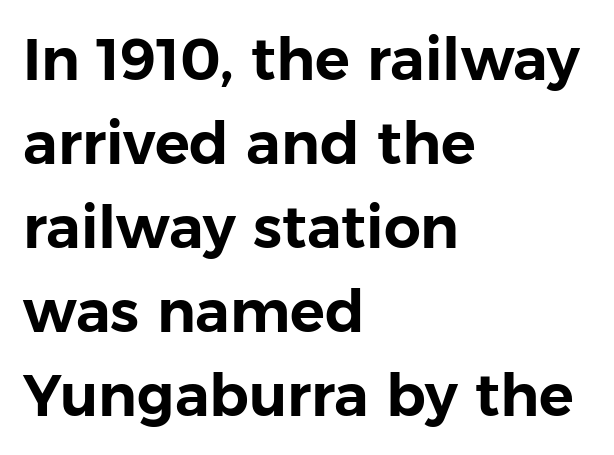
{"serif": "no", "italic": "no", "width": "normal", "stroke_contrast": "low", "x_height": "medium", "monospaced": "no", "underline": "no", "align": "left", "line_spacing": "normal", "line_spacing_ratio": 1.45, "letter_spacing": "normal", "letter_spacing_em": 0.0, "glyph_px": 58}
